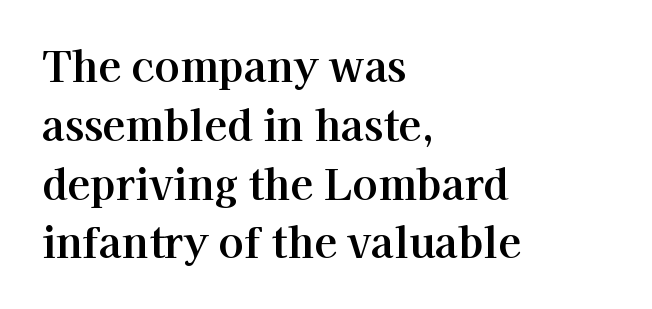
Q: Is the text italic (slanted)? A: No, it is upright.
Q: Is the typeface a serif or a sans-serif typeface? A: Serif.
Q: Is the text underlined? A: No.
Q: How is the paragraph aligned? A: Left-aligned.
Q: Is the spacing between letters normal or unusually wide? A: Normal.
Q: Is the spacing between lines tight, normal or loose? A: Normal.
Q: Width (condensed, normal, or wide)? A: Normal.
Q: Stroke contrast? A: High.
Q: x-height? A: Medium.
Q: Monospaced? A: No.
